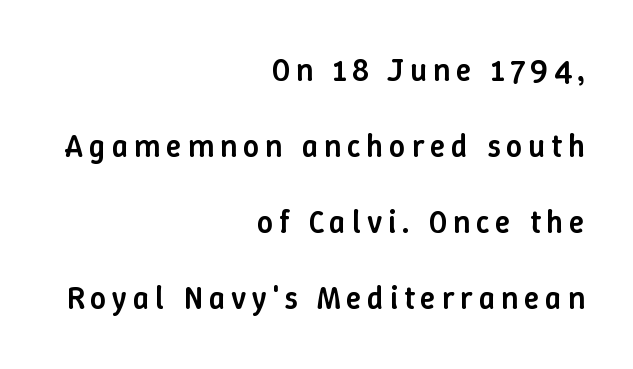
The image shows 32 px semibold type, upright; set right-aligned, loose line spacing (2.38x), not underlined; low stroke contrast and a medium x-height.
